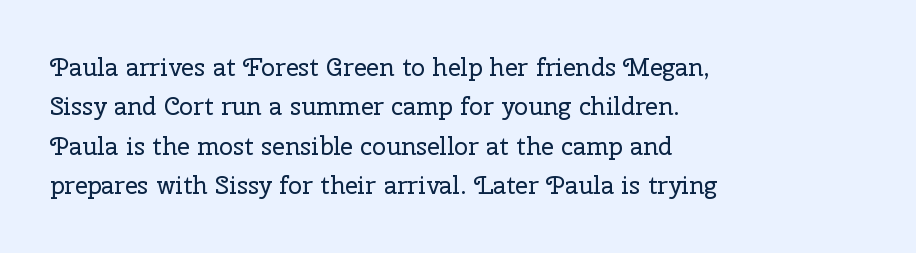
{"italic": "no", "bold": "no", "underline": "no", "align": "left", "line_spacing": "normal", "line_spacing_ratio": 1.58, "letter_spacing": "normal", "letter_spacing_em": 0.0, "glyph_px": 25}
